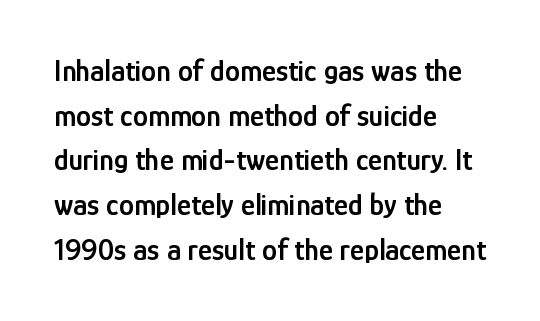
{"serif": "no", "italic": "no", "bold": "semi", "weight": "semibold", "width": "condensed", "stroke_contrast": "low", "x_height": "medium", "monospaced": "no", "underline": "no", "align": "left", "line_spacing": "normal", "line_spacing_ratio": 1.49, "letter_spacing": "normal", "letter_spacing_em": 0.0, "glyph_px": 30}
